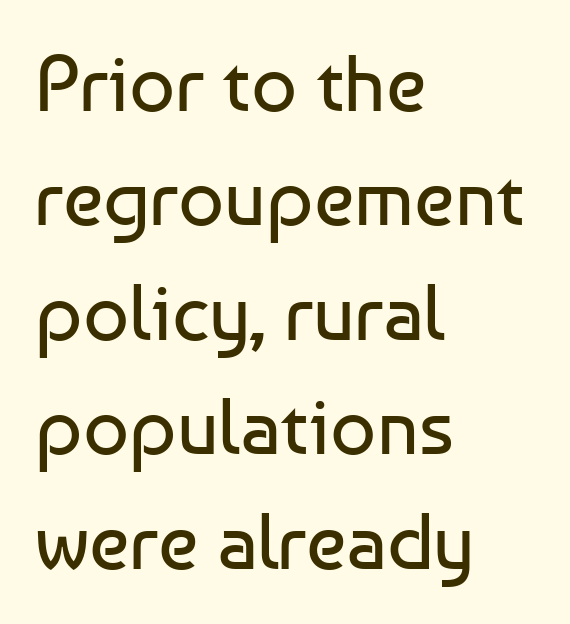
Q: Is the text bold? A: No.
Q: Is the text italic (slanted)? A: No, it is upright.
Q: Is the typeface a serif or a sans-serif typeface? A: Sans-serif.
Q: Is the text underlined? A: No.
Q: How is the paragraph aligned? A: Left-aligned.
Q: Is the spacing between letters normal or unusually wide? A: Normal.
Q: Is the spacing between lines tight, normal or loose? A: Normal.
Q: Width (condensed, normal, or wide)? A: Normal.
Q: Stroke contrast? A: Low.
Q: x-height? A: Medium.
Q: Monospaced? A: No.
